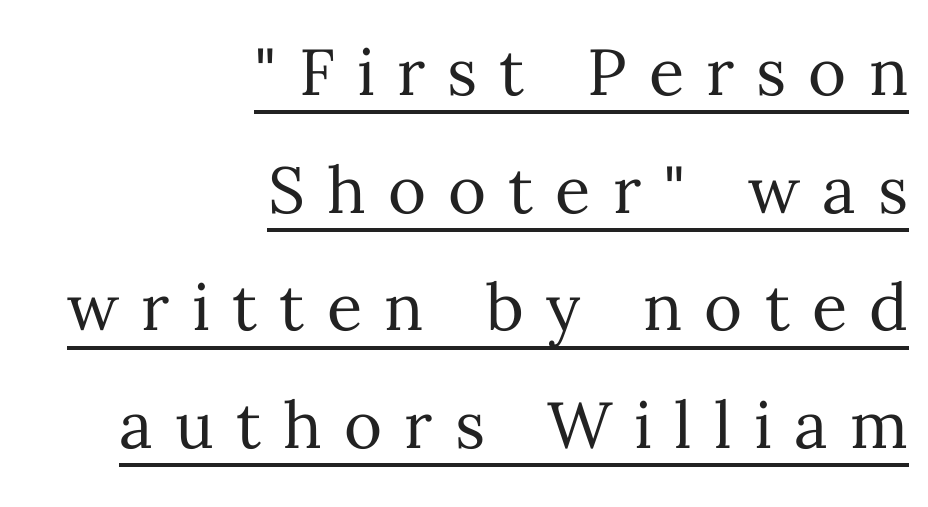
{"italic": "no", "bold": "no", "weight": "regular", "width": "normal", "stroke_contrast": "medium", "x_height": "medium", "monospaced": "no", "underline": "yes", "align": "right", "line_spacing_ratio": 1.81, "letter_spacing": "wide", "letter_spacing_em": 0.34, "glyph_px": 65}
